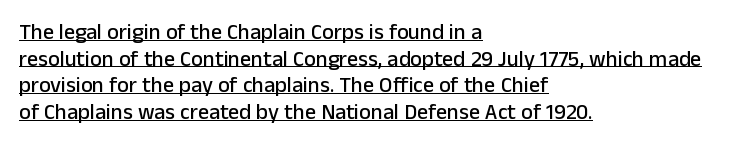
Q: Is the text italic (slanted)? A: No, it is upright.
Q: Is the text underlined? A: Yes.
Q: How is the paragraph aligned? A: Left-aligned.
Q: Is the spacing between letters normal or unusually wide? A: Normal.
